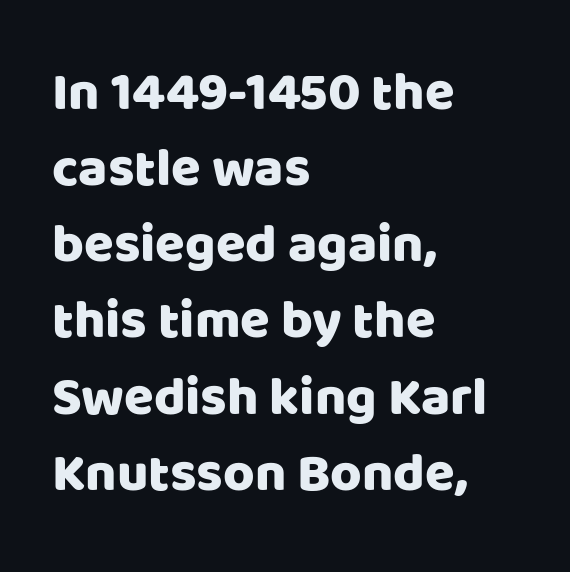
Q: Is the text italic (slanted)? A: No, it is upright.
Q: Is the typeface a serif or a sans-serif typeface? A: Sans-serif.
Q: Is the text underlined? A: No.
Q: How is the paragraph aligned? A: Left-aligned.
Q: Is the spacing between letters normal or unusually wide? A: Normal.
Q: Is the spacing between lines tight, normal or loose? A: Normal.
Q: Width (condensed, normal, or wide)? A: Normal.
Q: Stroke contrast? A: Low.
Q: x-height? A: Large.
Q: Monospaced? A: No.
